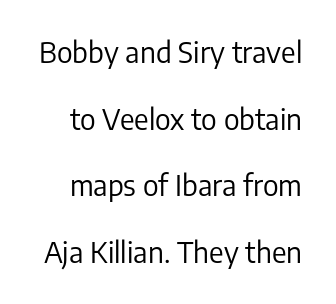
The strokes are not fattened; the text isn't bold. Whoever set this chose breathing room over compactness in the vertical rhythm. Style check: upright. Do the characters align in a grid? No, the font is proportional.
